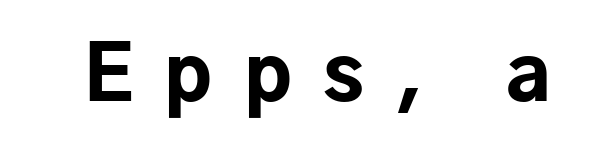
{"serif": "no", "italic": "no", "bold": "yes", "weight": "bold", "width": "normal", "stroke_contrast": "low", "x_height": "medium", "monospaced": "no", "underline": "no", "letter_spacing": "wide", "letter_spacing_em": 0.42, "glyph_px": 75}
